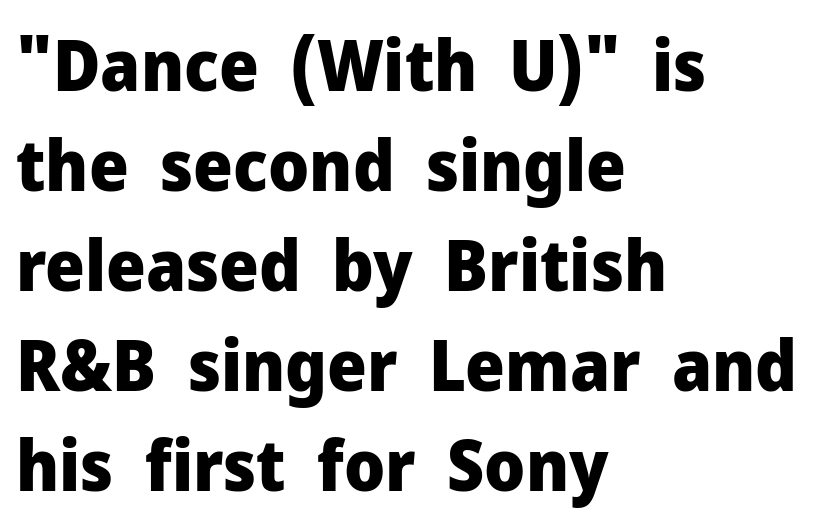
{"serif": "no", "italic": "no", "bold": "yes", "weight": "heavy", "width": "normal", "stroke_contrast": "low", "x_height": "medium", "monospaced": "no", "underline": "no", "align": "left", "line_spacing": "normal", "line_spacing_ratio": 1.43, "letter_spacing": "normal", "letter_spacing_em": 0.0, "glyph_px": 70}
